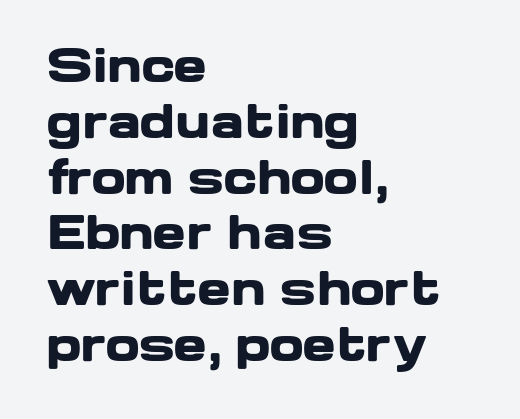
{"serif": "no", "italic": "no", "bold": "yes", "weight": "heavy", "width": "wide", "stroke_contrast": "low", "x_height": "medium", "monospaced": "no", "underline": "no", "align": "left", "line_spacing_ratio": 1.24, "letter_spacing": "normal", "letter_spacing_em": 0.0, "glyph_px": 45}
